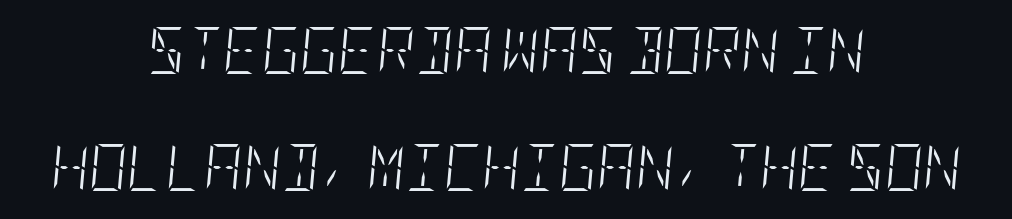
Q: Is the text bold? A: No.
Q: Is the text italic (slanted)? A: Yes, it leans right by about 5 degrees.
Q: Is the text underlined? A: No.
Q: How is the paragraph aligned? A: Centered.
Q: Is the spacing between letters normal or unusually wide? A: Normal.
Q: Is the spacing between lines tight, normal or loose? A: Loose.
Q: Width (condensed, normal, or wide)? A: Condensed.
Q: Stroke contrast? A: Low.
Q: x-height? A: Large.
